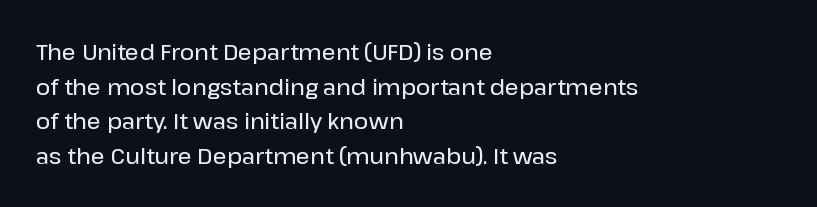
The image shows 22 px text type, upright; set left-aligned, normal line spacing (1.57x), normal letter spacing, not underlined.
